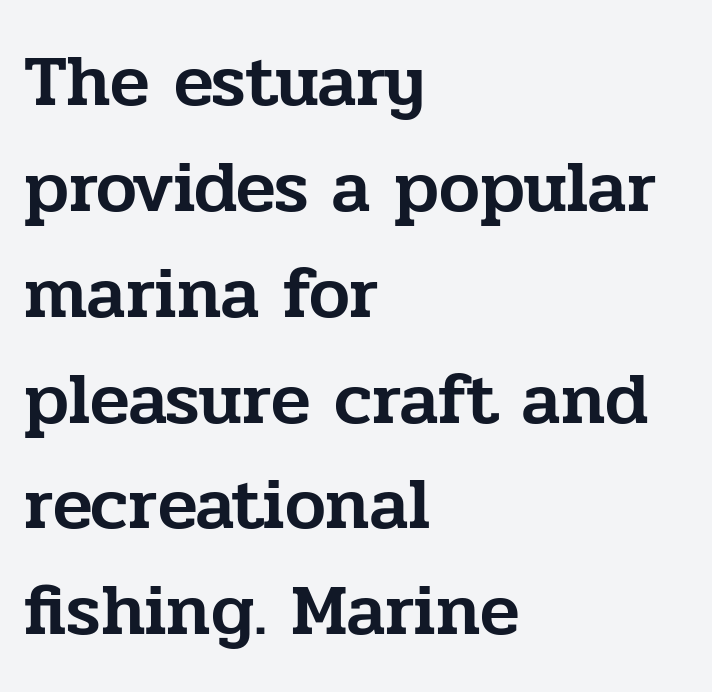
Reading down the column, the eye jumps a familiar distance to each next line. Does extra space separate the letters? No, they use regular spacing. Reading down the block, your eye returns to a fixed left position each line. The zone under the glyphs is completely vacant.
